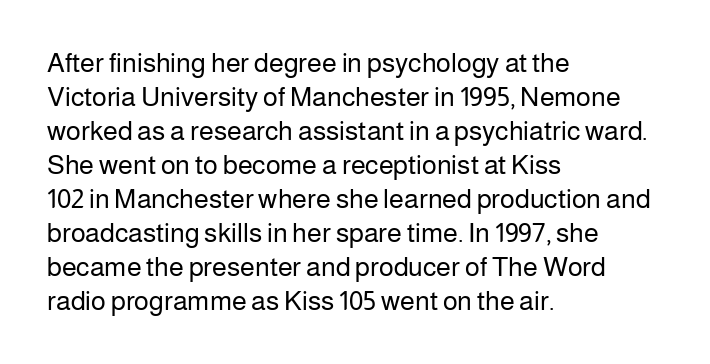
{"italic": "no", "bold": "no", "underline": "no", "align": "left", "line_spacing": "normal", "line_spacing_ratio": 1.26, "letter_spacing": "normal", "letter_spacing_em": 0.0, "glyph_px": 27}
